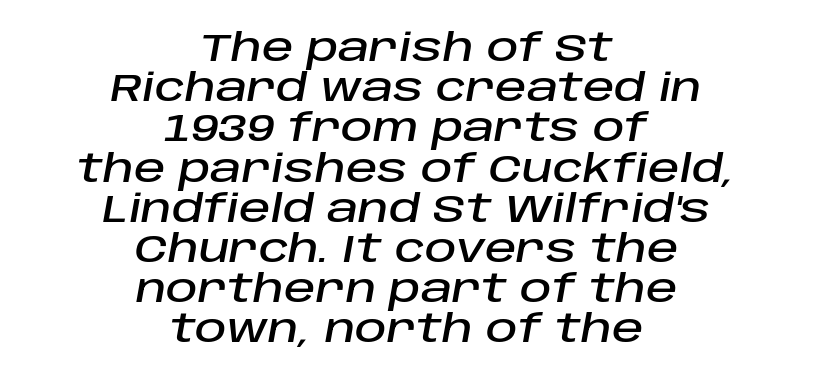
Reading down the block, each line starts at a different indent, mirrored at its end. Whoever set this chose condensed vertical rhythm over breathing room. Character widths vary here, with narrow letters taking less room than wide ones. There is no visible air inserted between adjacent glyphs. There's an unmistakable incline to the writing here.
